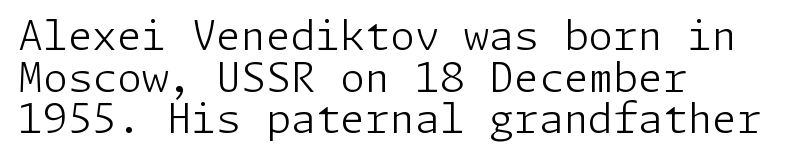
Cramped leading. The horizontal fit of the characters is conventional and even. Alignment: flush left. On a weight scale, this lands at 450 or below.
